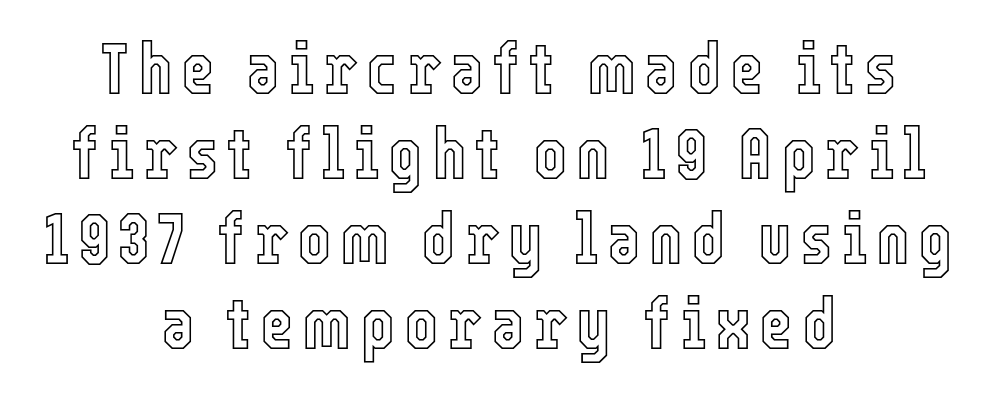
The image shows 72 px condensed type, upright; set centered, line spacing 1.18x, not underlined; a medium x-height.
